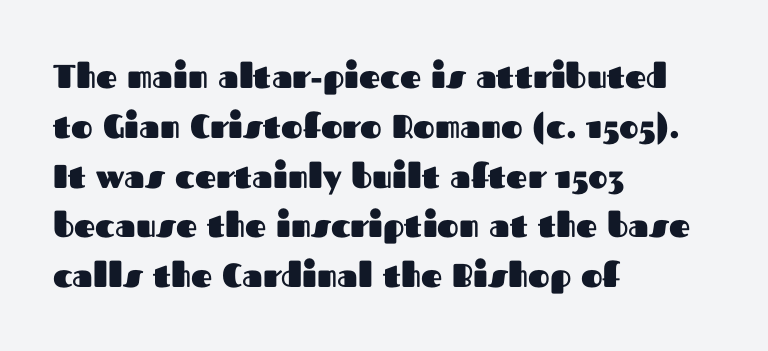
The image shows 33 px heavy sans-serif type, upright; set left-aligned, normal line spacing (1.51x), normal letter spacing, not underlined; medium stroke contrast and a medium x-height.
